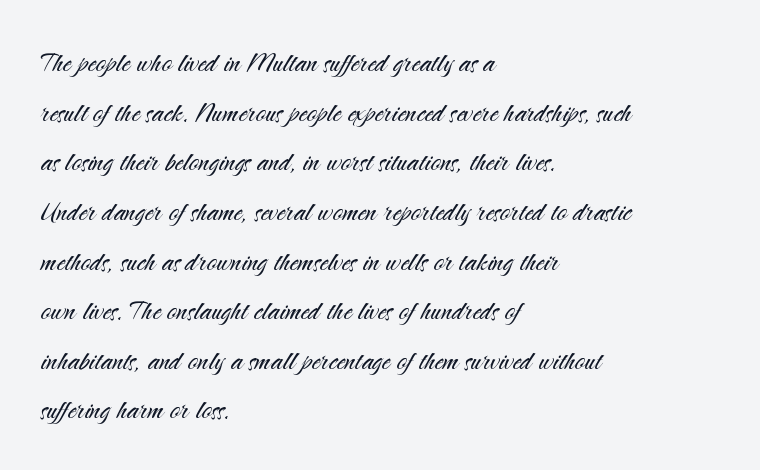
Here the glyphs are tracked normally, forming tight word shapes. A clean baseline with only descenders dipping below it. Think of a printed novel: that variable character pitch is what you see here. Observe the absence of serifs on each vertical stroke in this sample.
